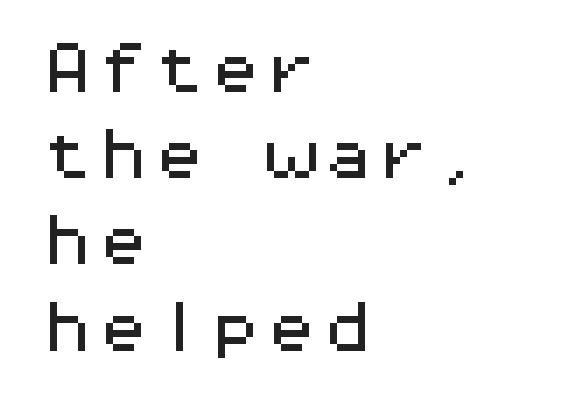
Q: Is the text italic (slanted)? A: No, it is upright.
Q: Is the typeface a serif or a sans-serif typeface? A: Sans-serif.
Q: Is the text underlined? A: No.
Q: How is the paragraph aligned? A: Left-aligned.
Q: Is the spacing between letters normal or unusually wide? A: Normal.
Q: Is the spacing between lines tight, normal or loose? A: Normal.
Q: Width (condensed, normal, or wide)? A: Wide.
Q: Stroke contrast? A: Medium.
Q: x-height? A: Medium.
Q: Monospaced? A: Yes.
